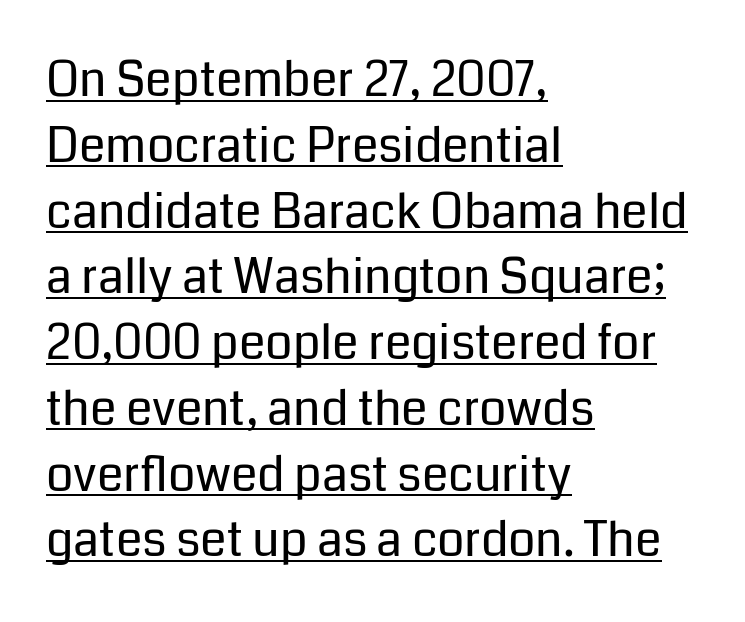
The image shows 48 px regular-weight sans-serif type, upright; set left-aligned, normal line spacing (1.37x), normal letter spacing, underlined; low stroke contrast and a medium x-height.
